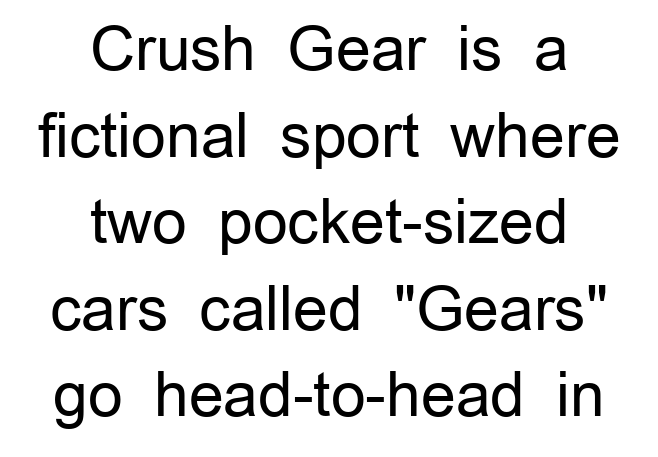
The image shows 61 px regular-weight sans-serif type, upright; set centered, normal line spacing (1.42x), normal letter spacing, not underlined; low stroke contrast and a medium x-height.
